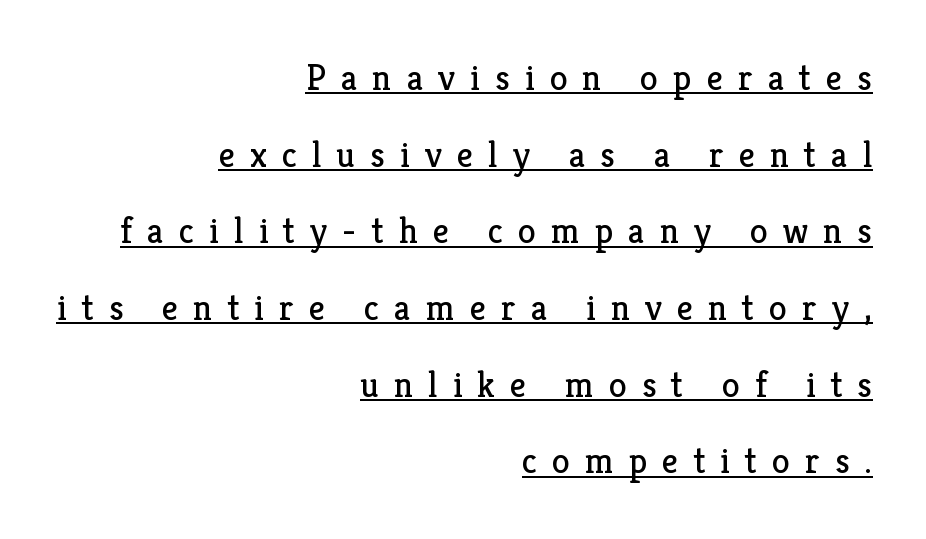
{"serif": "yes", "italic": "no", "bold": "no", "weight": "regular", "width": "normal", "stroke_contrast": "low", "x_height": "medium", "monospaced": "no", "underline": "yes", "align": "right", "line_spacing": "loose", "line_spacing_ratio": 2.13, "letter_spacing": "wide", "letter_spacing_em": 0.42, "glyph_px": 36}
